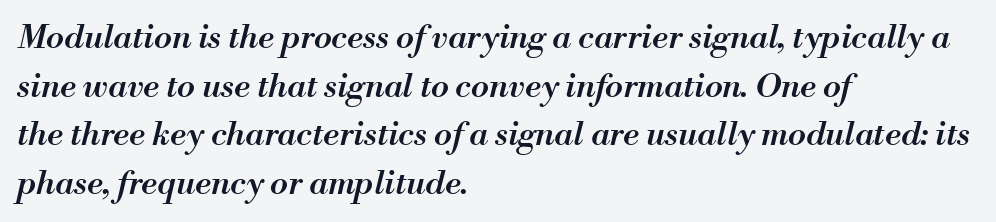
Standard letterfit; no display-style spreading of the glyphs. Notice the strokes are somewhat thickened but not fully heavy: this is a semibold. Teacher's note: observe the even left margin — that is flush-left alignment. Lines of text with bare space underneath. These lines are rendered in a variable-pitch font.
